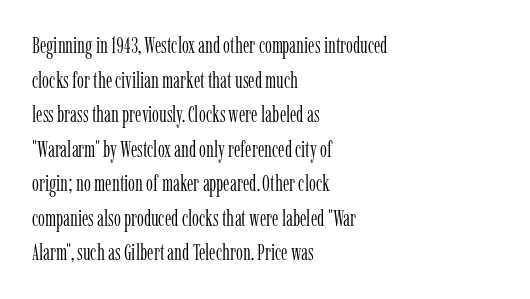
The image shows 22 px text type, upright; set left-aligned, normal line spacing (1.57x), normal letter spacing, not underlined.
